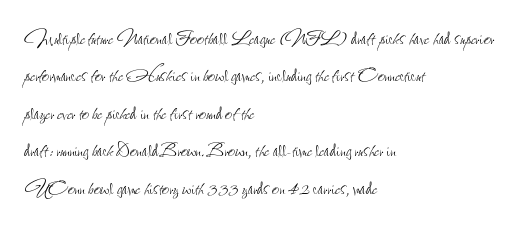
The image shows 25 px text type; set left-aligned, normal line spacing (1.5x), normal letter spacing, not underlined.
